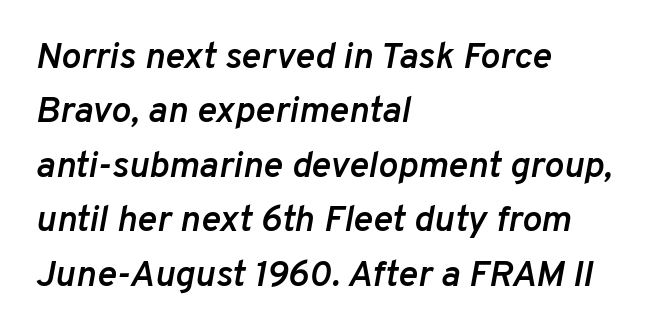
{"italic": "yes", "lean": "right", "slant_degrees": 10, "bold": "semi", "weight": "semibold", "width": "normal", "stroke_contrast": "low", "x_height": "medium", "monospaced": "no", "underline": "no", "align": "left", "line_spacing": "normal", "line_spacing_ratio": 1.47, "letter_spacing": "normal", "letter_spacing_em": 0.0, "glyph_px": 37}
